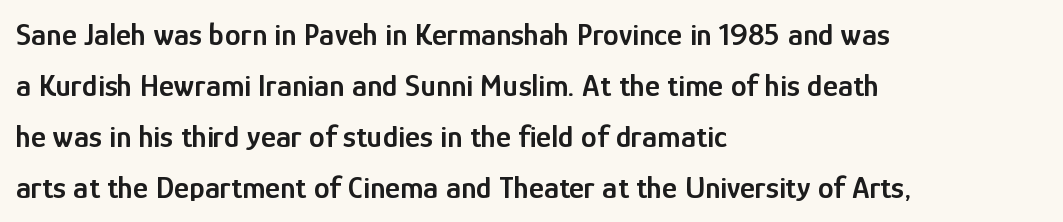
Here the designer chose a conventional face with non-uniform glyph widths. This sample keeps an unexceptional amount of space between lines. This is the in-between weight designers call semibold or demi. This sample is left-justified, so line endings fall wherever the words run out.
